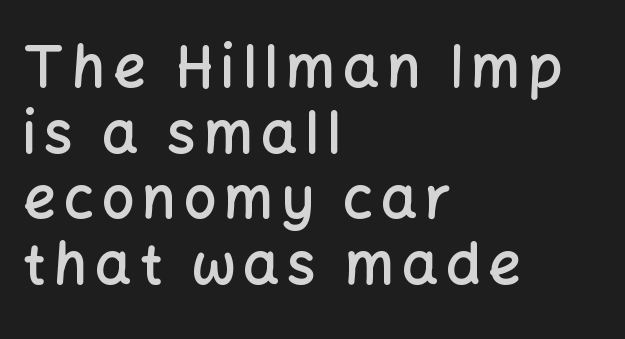
{"serif": "no", "italic": "no", "bold": "semi", "weight": "semibold", "width": "normal", "stroke_contrast": "low", "x_height": "medium", "monospaced": "no", "underline": "no", "align": "left", "line_spacing": "tight", "line_spacing_ratio": 1.15, "glyph_px": 57}
